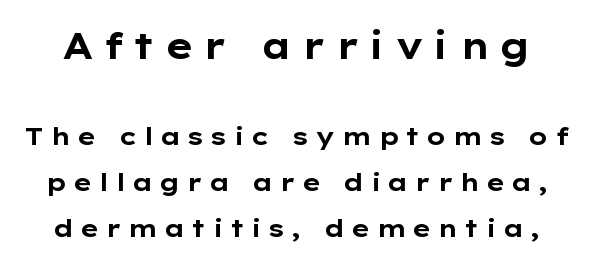
The image shows 36 px bold, wide sans-serif type, upright; set loose line spacing (1.92x), unusually wide letter spacing (+0.24 em), not underlined; the first (top) block is 1.5x larger; low stroke contrast and a medium x-height.
